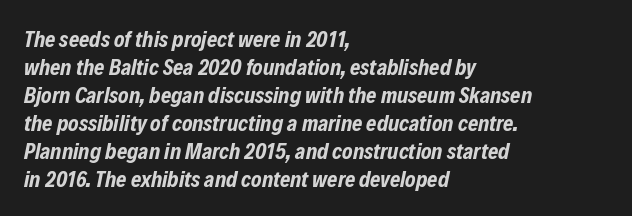
These lines are set flush left with a ragged right edge. Descender tails drop into unmarked territory. Yep, that's italic — everything's leaning. Tracking here is standard; glyphs follow each other at the usual distance.
